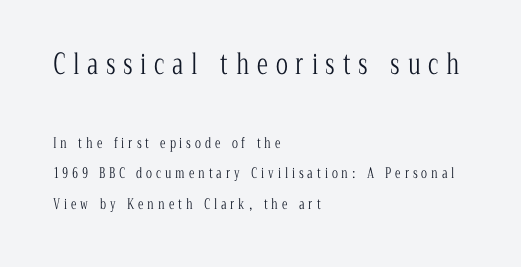
Q: Is the text bold? A: No.
Q: Is the text italic (slanted)? A: No, it is upright.
Q: Is the typeface a serif or a sans-serif typeface? A: Serif.
Q: Is the text underlined? A: No.
Q: How is the paragraph aligned? A: Left-aligned.
Q: Is the spacing between letters normal or unusually wide? A: Unusually wide.
Q: Is the spacing between lines tight, normal or loose? A: Loose.
Q: Which block of text is set in a larger size, the first (top) or the second (bottom)? A: The first (top) one.
Q: Width (condensed, normal, or wide)? A: Condensed.
Q: Stroke contrast? A: Low.
Q: x-height? A: Medium.
Q: Monospaced? A: No.
